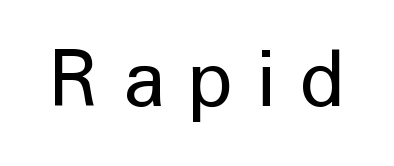
The image shows 77 px regular-weight sans-serif type, upright; set unusually wide letter spacing (+0.32 em), not underlined; low stroke contrast and a medium x-height.
